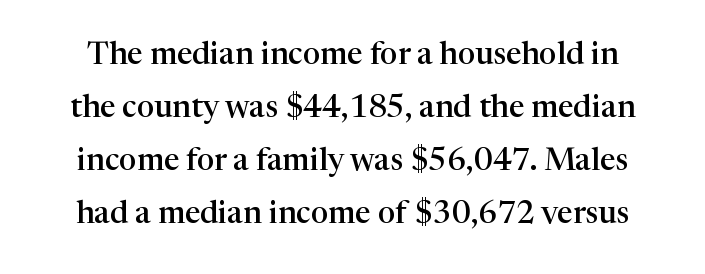
Q: Is the text bold? A: Semi-bold.
Q: Is the text italic (slanted)? A: No, it is upright.
Q: Is the typeface a serif or a sans-serif typeface? A: Serif.
Q: Is the text underlined? A: No.
Q: Is the spacing between letters normal or unusually wide? A: Normal.
Q: Width (condensed, normal, or wide)? A: Normal.
Q: Stroke contrast? A: High.
Q: x-height? A: Medium.
Q: Monospaced? A: No.
